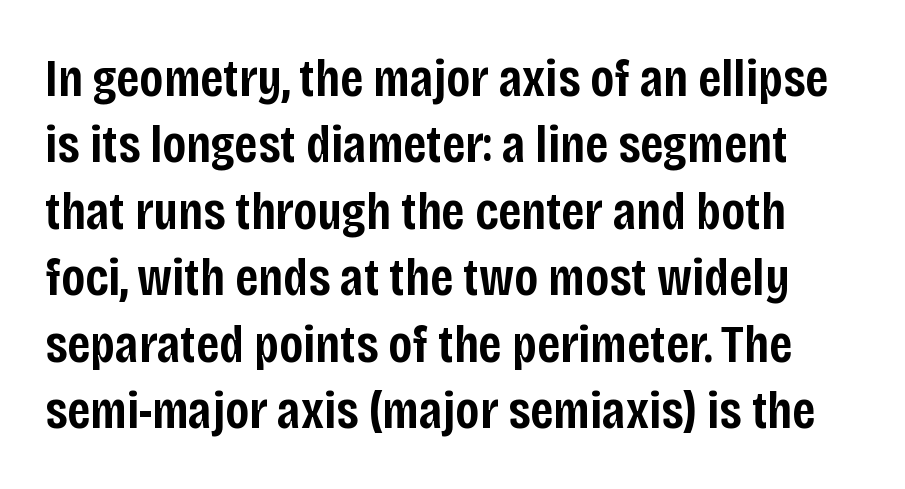
The image shows 54 px semibold, condensed sans-serif type, upright; set line spacing 1.23x, normal letter spacing, not underlined; low stroke contrast and a large x-height.
